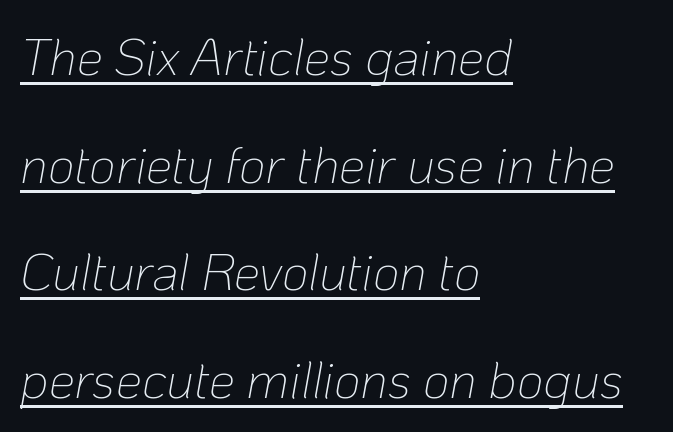
Beneath each row of characters lies a ruled line. Posture: slanted. The cut favours lightness, reaching ordinary text weight at its darkest. Note the varied advance widths — an 'i' is clearly narrower than an 'm'. This rendering leaves character spacing at its baseline value.
